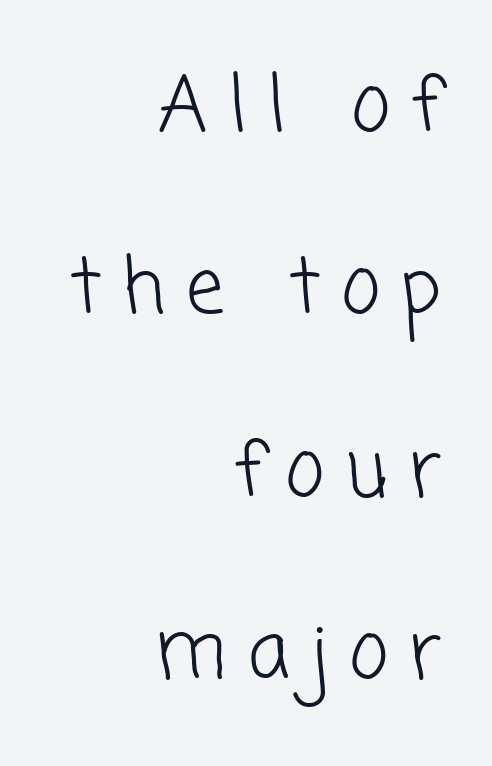
{"serif": "no", "bold": "no", "weight": "light", "width": "normal", "stroke_contrast": "low", "x_height": "medium", "monospaced": "no", "underline": "no", "align": "right", "line_spacing": "loose", "line_spacing_ratio": 2.4, "letter_spacing": "wide", "letter_spacing_em": 0.27, "glyph_px": 76}
